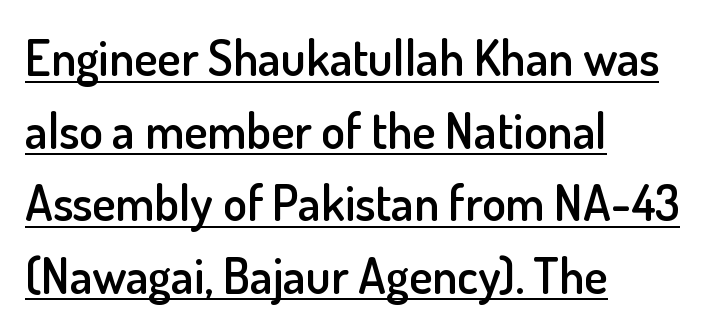
Q: Is the text bold? A: Semi-bold.
Q: Is the text italic (slanted)? A: No, it is upright.
Q: Is the typeface a serif or a sans-serif typeface? A: Sans-serif.
Q: Is the text underlined? A: Yes.
Q: How is the paragraph aligned? A: Left-aligned.
Q: Is the spacing between letters normal or unusually wide? A: Normal.
Q: Is the spacing between lines tight, normal or loose? A: Normal.
Q: Width (condensed, normal, or wide)? A: Normal.
Q: Stroke contrast? A: Low.
Q: x-height? A: Small.
Q: Monospaced? A: No.
